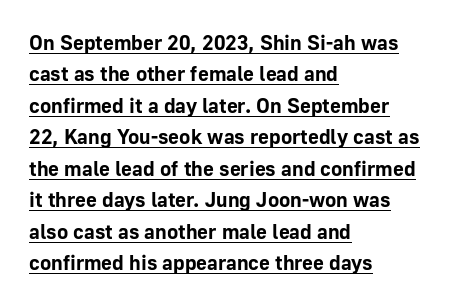
{"italic": "no", "bold": "yes", "underline": "yes", "align": "left", "line_spacing": "normal", "line_spacing_ratio": 1.5, "letter_spacing": "normal", "letter_spacing_em": 0.0, "glyph_px": 21}
